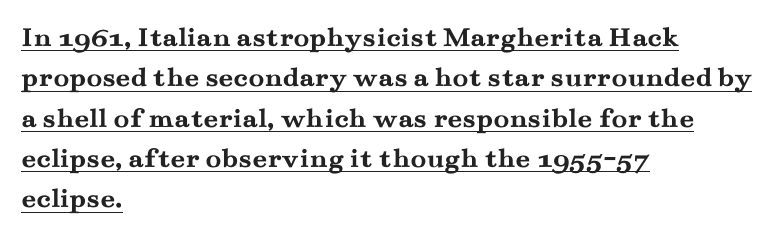
Q: Is the text bold? A: Yes.
Q: Is the text italic (slanted)? A: No, it is upright.
Q: Is the typeface a serif or a sans-serif typeface? A: Serif.
Q: Is the text underlined? A: Yes.
Q: How is the paragraph aligned? A: Left-aligned.
Q: Is the spacing between letters normal or unusually wide? A: Normal.
Q: Is the spacing between lines tight, normal or loose? A: Normal.
Q: Width (condensed, normal, or wide)? A: Wide.
Q: Stroke contrast? A: Medium.
Q: x-height? A: Small.
Q: Monospaced? A: No.
